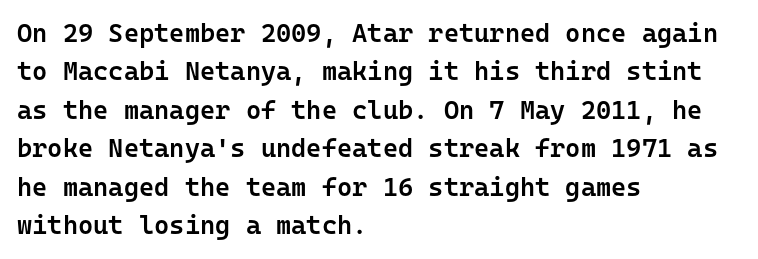
Q: Is the text bold? A: Semi-bold.
Q: Is the text italic (slanted)? A: No, it is upright.
Q: Is the text underlined? A: No.
Q: How is the paragraph aligned? A: Left-aligned.
Q: Is the spacing between letters normal or unusually wide? A: Normal.
Q: Is the spacing between lines tight, normal or loose? A: Normal.
